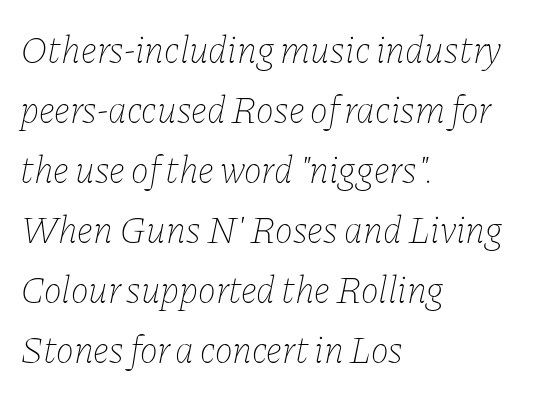
The font's italic variant was chosen for this text. Teacher's note: observe the even left margin — that is flush-left alignment. No chunkiness to these letters — they're not bold. What's the leading like? Ordinary, nothing unusual. This sample uses plain, unmodified letter spacing. The passage shown is typed in a proportional face where columns would drift.
